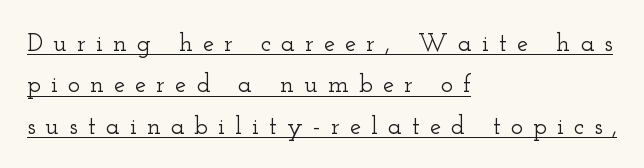
Q: Is the text italic (slanted)? A: No, it is upright.
Q: Is the text underlined? A: Yes.
Q: How is the paragraph aligned? A: Left-aligned.
Q: Is the spacing between letters normal or unusually wide? A: Unusually wide.
Q: Is the spacing between lines tight, normal or loose? A: Normal.
